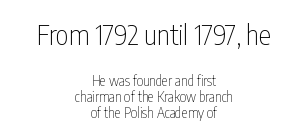
{"serif": "no", "italic": "no", "bold": "no", "weight": "thin", "width": "condensed", "stroke_contrast": "low", "x_height": "medium", "monospaced": "no", "underline": "no", "align": "center", "line_spacing": "tight", "line_spacing_ratio": 1.15, "letter_spacing": "normal", "letter_spacing_em": 0.0, "larger_block": "first", "size_ratio": 2.0, "glyph_px": 28}
